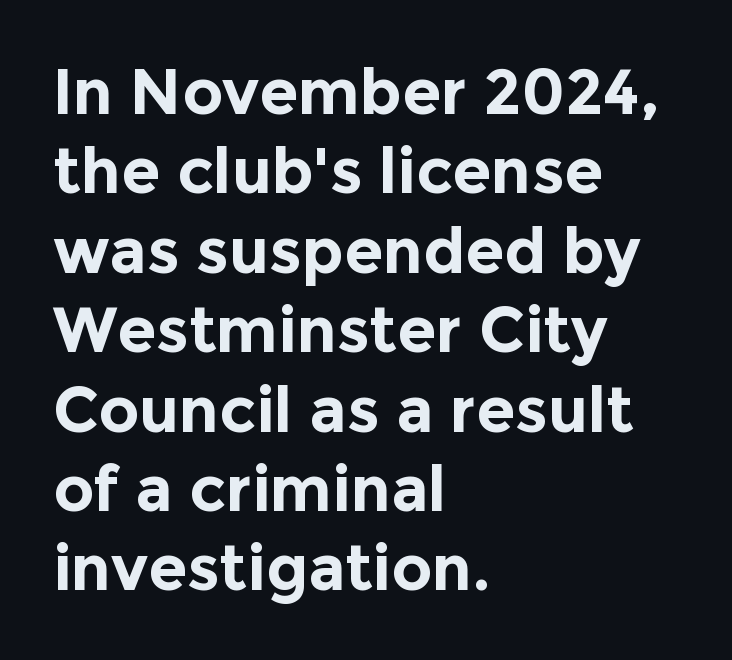
In terms of weight, the rendering is a true, heavy bold. Regarding serifs, this sample does without them. The lettering holds an erect, upright posture throughout. The line-height multiplier appears to be the usual default. The gaps between neighbouring characters are ordinary and unremarkable. Teacher's note: observe the even left margin — that is flush-left alignment.
